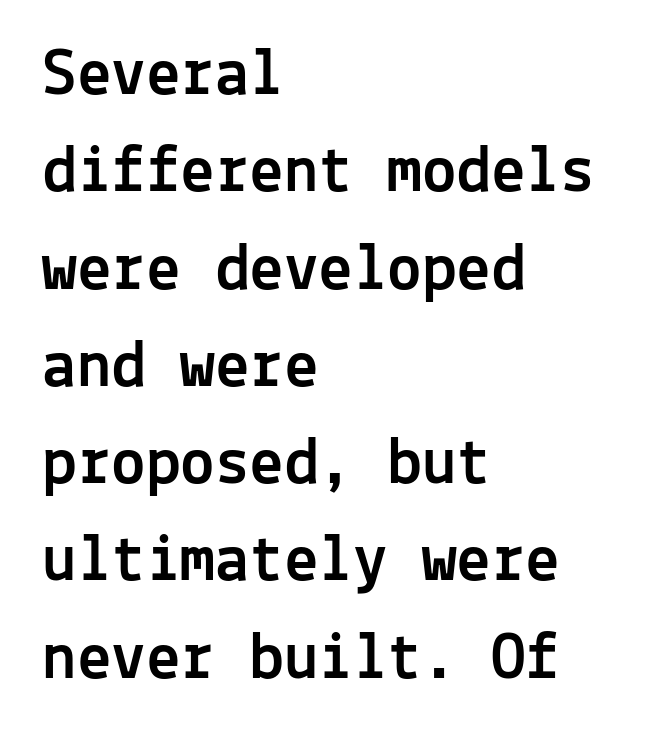
{"serif": "no", "italic": "no", "width": "normal", "x_height": "medium", "monospaced": "yes", "underline": "no", "align": "left", "line_spacing": "normal", "line_spacing_ratio": 1.41, "letter_spacing": "normal", "letter_spacing_em": 0.0, "glyph_px": 69}
